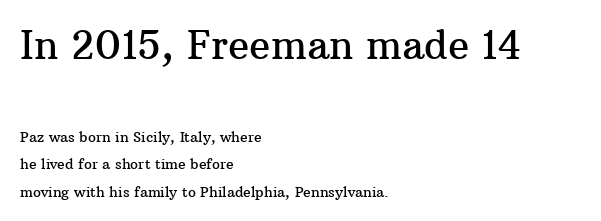
{"serif": "yes", "italic": "no", "width": "normal", "stroke_contrast": "medium", "x_height": "medium", "monospaced": "no", "underline": "no", "align": "left", "line_spacing": "loose", "line_spacing_ratio": 1.96, "letter_spacing": "normal", "letter_spacing_em": 0.0, "larger_block": "first", "size_ratio": 2.79, "glyph_px": 39}
